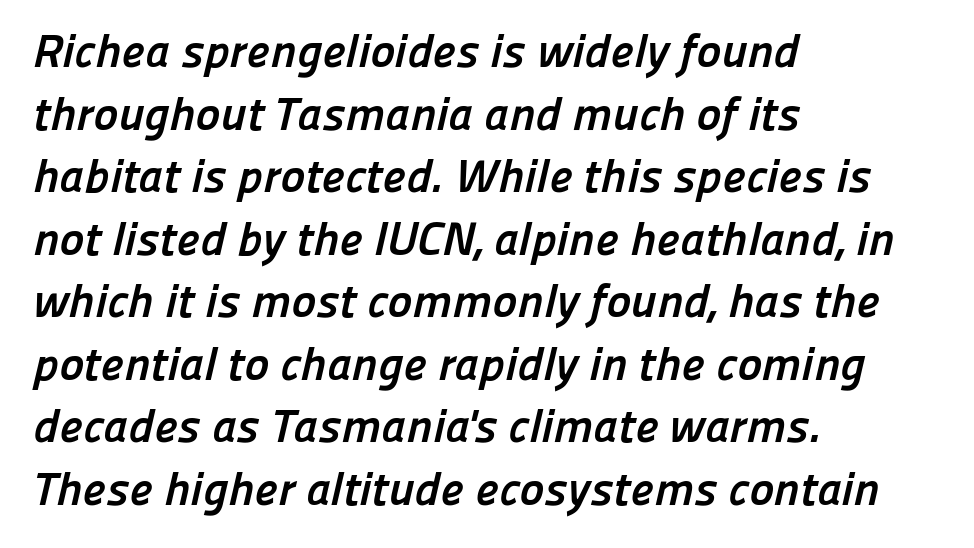
The image shows 47 px semibold sans-serif type; set left-aligned, normal line spacing (1.33x), normal letter spacing, not underlined; low stroke contrast and a medium x-height.
